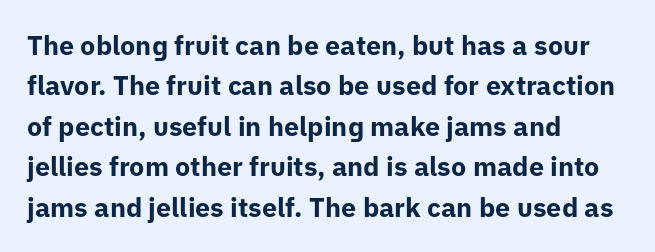
Look at the tracking — it's just the regular setting, nothing added. A classic flush-left, rag-right setting is used for this passage. Lines of text with bare space underneath. The font's upright variant was chosen for this text.
